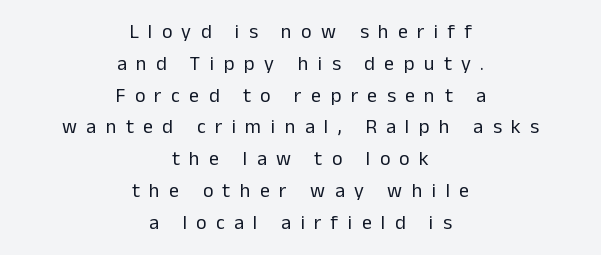
{"italic": "no", "bold": "no", "underline": "no", "align": "center", "line_spacing": "normal", "line_spacing_ratio": 1.59, "letter_spacing": "wide", "letter_spacing_em": 0.47, "glyph_px": 20}
